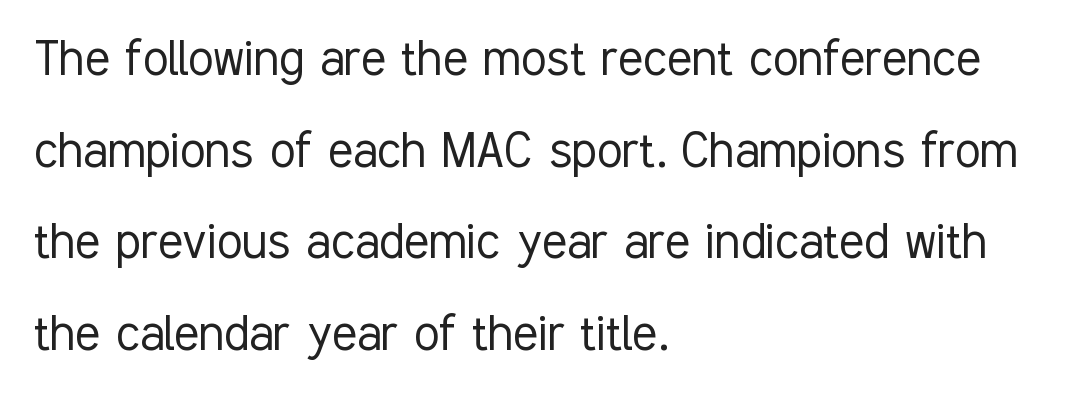
Reading down the column, the eye jumps a familiar distance to each next line. The letters carry no serifs — their stems end cleanly without finishing strokes. Italic: no, the glyphs are upright roman. Each letter keeps its own natural width here, so spacing adapts to shape. Tracking value appears to be zero — textbook default spacing.
